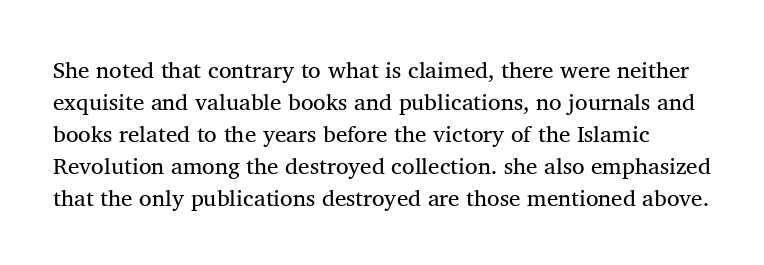
Counters stay open thanks to moderate or lighter strokes. Observe the ordinary spacing: letters are neighbours, not strangers. Interline gaps are of average width in this sample. Each row of text sits above clean, open space.
